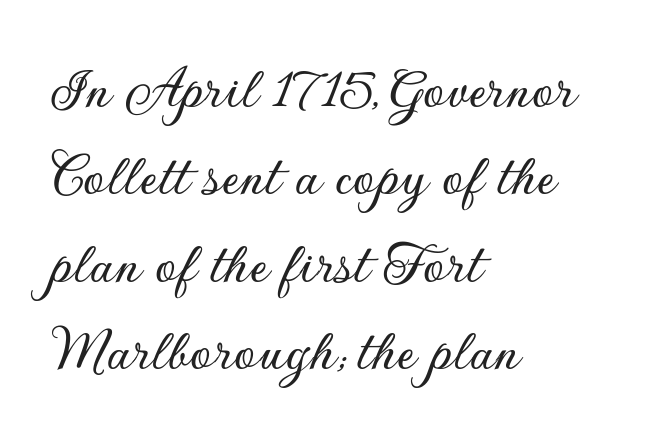
The image shows 62 px sans-serif type; set left-aligned, normal line spacing (1.41x), normal letter spacing, not underlined; low stroke contrast and a small x-height.
